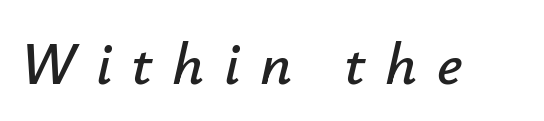
The image shows 61 px text type, italic (leaning right); set unusually wide letter spacing (+0.32 em), not underlined; low stroke contrast and a small x-height.
